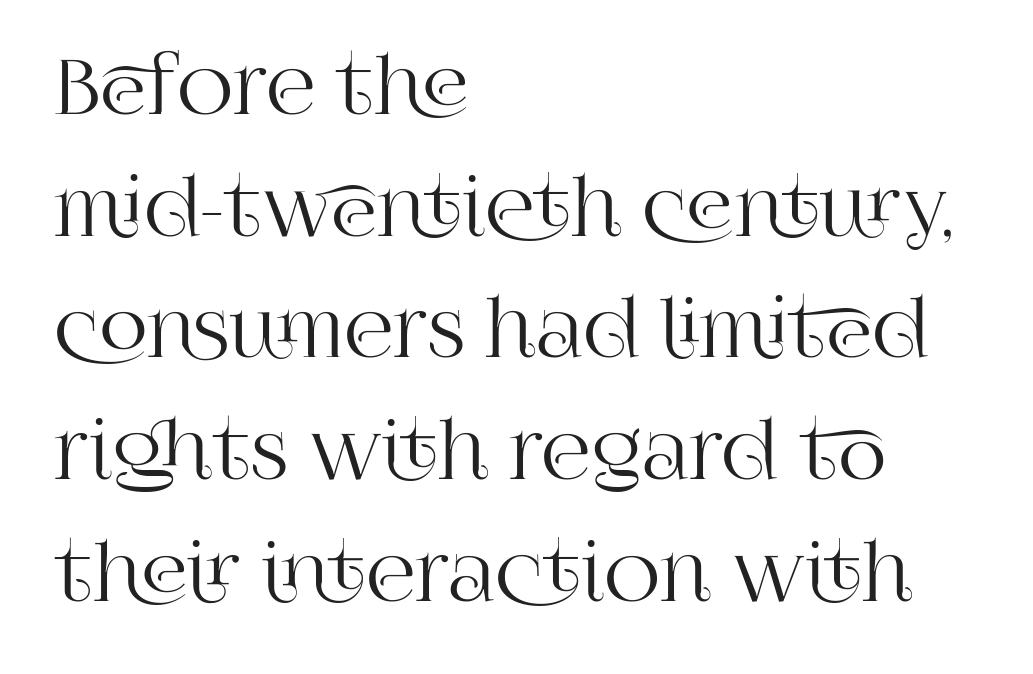
Rows of type keep a routine distance in the vertical direction. Type without underlining. The text block is weighted toward the left margin, trailing off unevenly rightward. Here the designer chose a conventional face with non-uniform glyph widths. Rendered with straight, roman letterforms. This sample uses a serif face.
